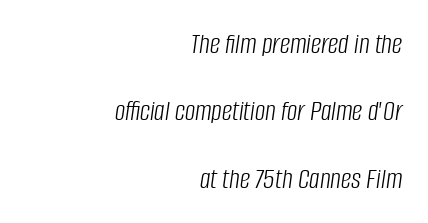
The leading is generous, giving the passage an open texture. On a weight scale, this lands at 450 or below. Posture: slanted. In CSS terms this would be text-align: right. Only glyphs here, with clear space below each row.
